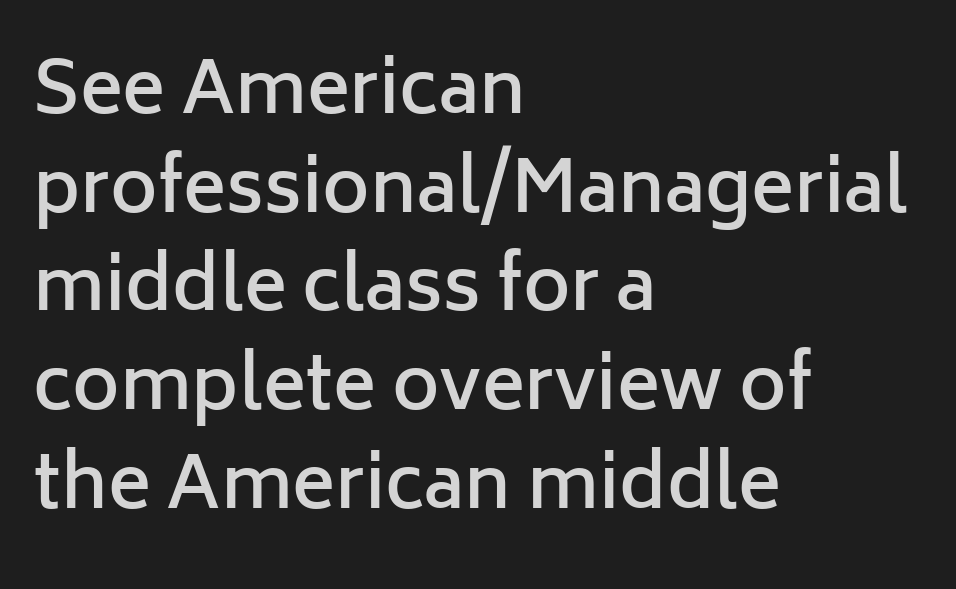
Q: Is the text bold? A: Semi-bold.
Q: Is the text italic (slanted)? A: No, it is upright.
Q: Is the typeface a serif or a sans-serif typeface? A: Sans-serif.
Q: Is the text underlined? A: No.
Q: How is the paragraph aligned? A: Left-aligned.
Q: Is the spacing between letters normal or unusually wide? A: Normal.
Q: Is the spacing between lines tight, normal or loose? A: Normal.
Q: Width (condensed, normal, or wide)? A: Normal.
Q: Stroke contrast? A: Low.
Q: x-height? A: Medium.
Q: Monospaced? A: No.
